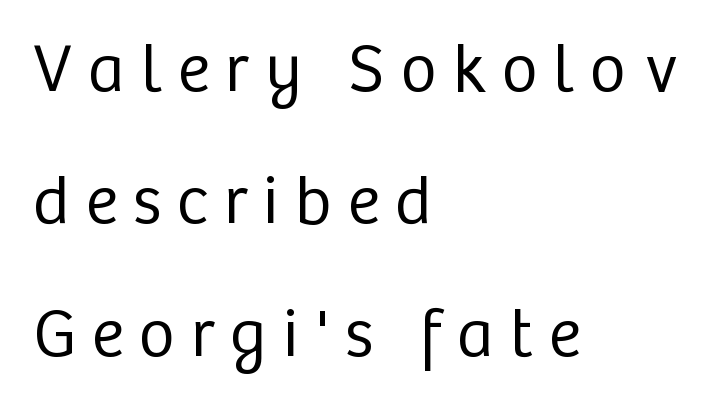
Q: Is the text bold? A: No.
Q: Is the text italic (slanted)? A: No, it is upright.
Q: Is the typeface a serif or a sans-serif typeface? A: Sans-serif.
Q: Is the text underlined? A: No.
Q: How is the paragraph aligned? A: Left-aligned.
Q: Is the spacing between letters normal or unusually wide? A: Unusually wide.
Q: Is the spacing between lines tight, normal or loose? A: Loose.
Q: Width (condensed, normal, or wide)? A: Normal.
Q: Stroke contrast? A: Low.
Q: x-height? A: Medium.
Q: Monospaced? A: No.
